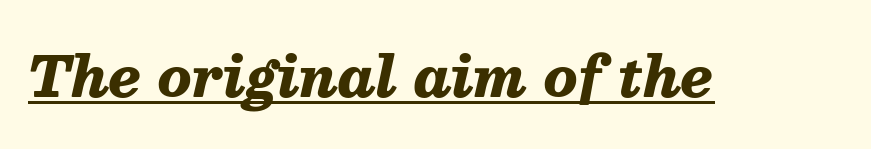
Q: Is the text bold? A: Yes.
Q: Is the text italic (slanted)? A: Yes, it leans right by about 13 degrees.
Q: Is the text underlined? A: Yes.
Q: Is the spacing between letters normal or unusually wide? A: Normal.
Q: Width (condensed, normal, or wide)? A: Normal.
Q: Stroke contrast? A: Medium.
Q: x-height? A: Medium.
Q: Monospaced? A: No.
